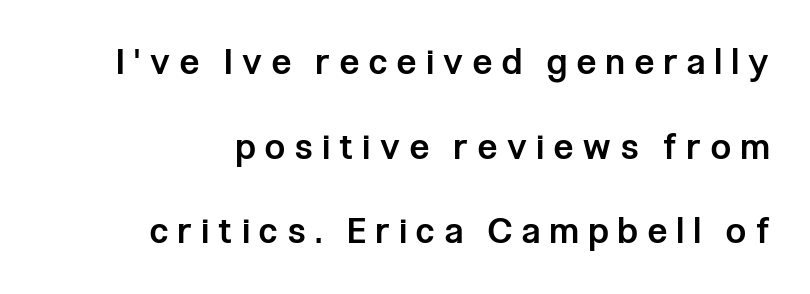
Honestly, the rows look like they've been pulled way apart. Summary of weight: moderately heavy, a semibold. Every stem runs plumb, perpendicular to the baseline. Each letter's strokes conclude bluntly, with no projecting serifs. Varying glyph widths throughout — classic text-font behaviour. Glance below the letters and you will spot only blank space.
